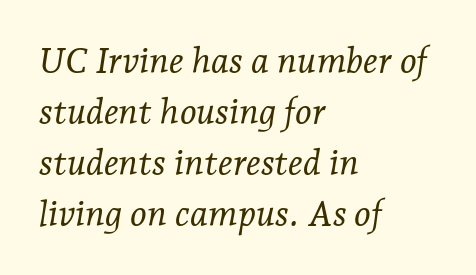
Rows of type keep a routine distance in the vertical direction. The zone under the glyphs is completely vacant. The letters look calm and open, with moderate or lighter stems. Posture: slanted. You could not count columns in this text — the font is proportionally spaced. What kind of face is this? One with serifs.
